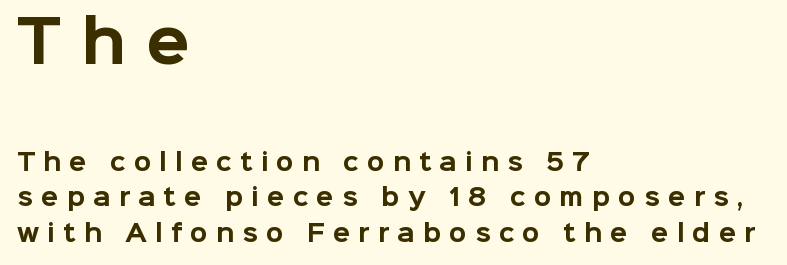
{"serif": "no", "italic": "no", "bold": "yes", "weight": "bold", "width": "normal", "stroke_contrast": "low", "x_height": "medium", "monospaced": "no", "underline": "no", "align": "left", "line_spacing": "normal", "line_spacing_ratio": 1.56, "letter_spacing": "wide", "letter_spacing_em": 0.35, "larger_block": "first", "size_ratio": 2.48, "glyph_px": 57}
